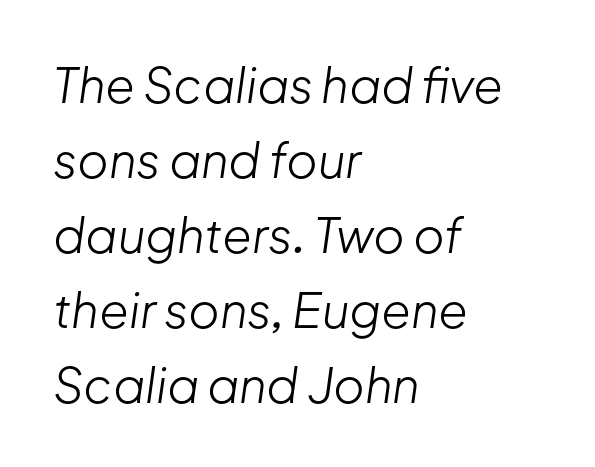
Here the designer chose a conventional face with non-uniform glyph widths. Weight class: somewhere from thin through regular. What's the leading like? Ordinary, nothing unusual. Every row of glyphs begins at an identical x-position on the left.
